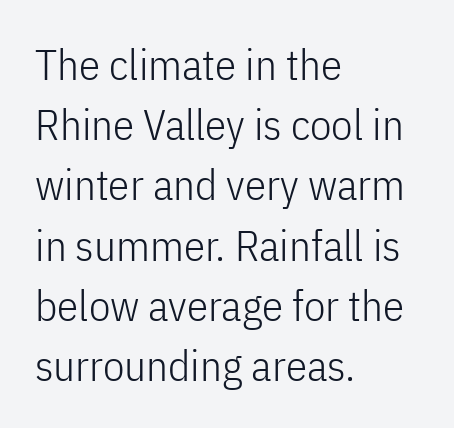
Q: Is the text bold? A: No.
Q: Is the text italic (slanted)? A: No, it is upright.
Q: Is the typeface a serif or a sans-serif typeface? A: Sans-serif.
Q: Is the text underlined? A: No.
Q: How is the paragraph aligned? A: Left-aligned.
Q: Is the spacing between letters normal or unusually wide? A: Normal.
Q: Is the spacing between lines tight, normal or loose? A: Normal.
Q: Width (condensed, normal, or wide)? A: Condensed.
Q: Stroke contrast? A: Low.
Q: x-height? A: Medium.
Q: Monospaced? A: No.
